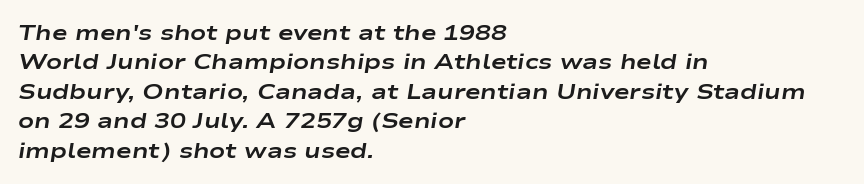
Q: Is the text bold? A: Yes.
Q: Is the text italic (slanted)? A: Yes, it leans right by about 9 degrees.
Q: Is the text underlined? A: No.
Q: How is the paragraph aligned? A: Left-aligned.
Q: Is the spacing between letters normal or unusually wide? A: Normal.
Q: Is the spacing between lines tight, normal or loose? A: Normal.
